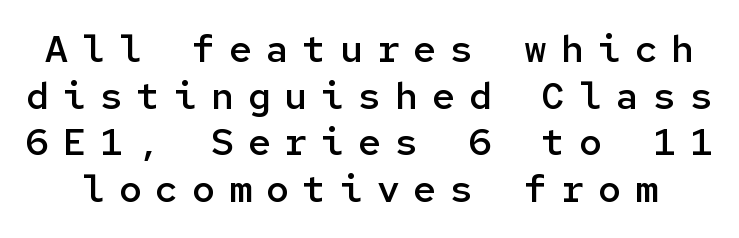
Q: Is the text bold? A: Semi-bold.
Q: Is the text italic (slanted)? A: No, it is upright.
Q: Is the typeface a serif or a sans-serif typeface? A: Sans-serif.
Q: Is the text underlined? A: No.
Q: Is the spacing between letters normal or unusually wide? A: Unusually wide.
Q: Width (condensed, normal, or wide)? A: Normal.
Q: Stroke contrast? A: Low.
Q: x-height? A: Medium.
Q: Monospaced? A: Yes.
